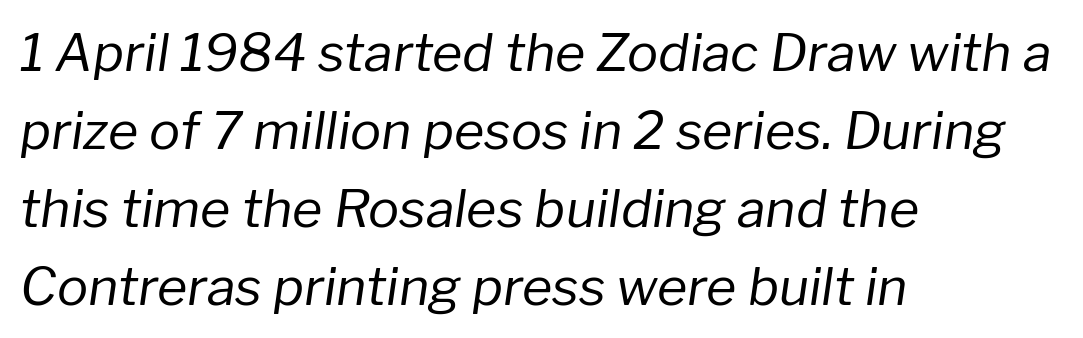
You could not count columns in this text — the font is proportionally spaced. The typesetter chose a ragged-right arrangement here. These lines keep a tight, regular rhythm from letter to letter. This rendering features lettering with no underline.
